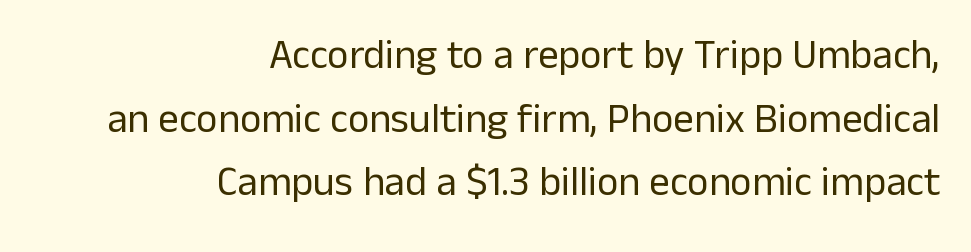
{"serif": "no", "italic": "no", "bold": "no", "weight": "regular", "width": "normal", "stroke_contrast": "low", "x_height": "medium", "monospaced": "no", "underline": "no", "align": "right", "line_spacing": "normal", "line_spacing_ratio": 1.55, "letter_spacing": "normal", "letter_spacing_em": 0.0, "glyph_px": 41}
